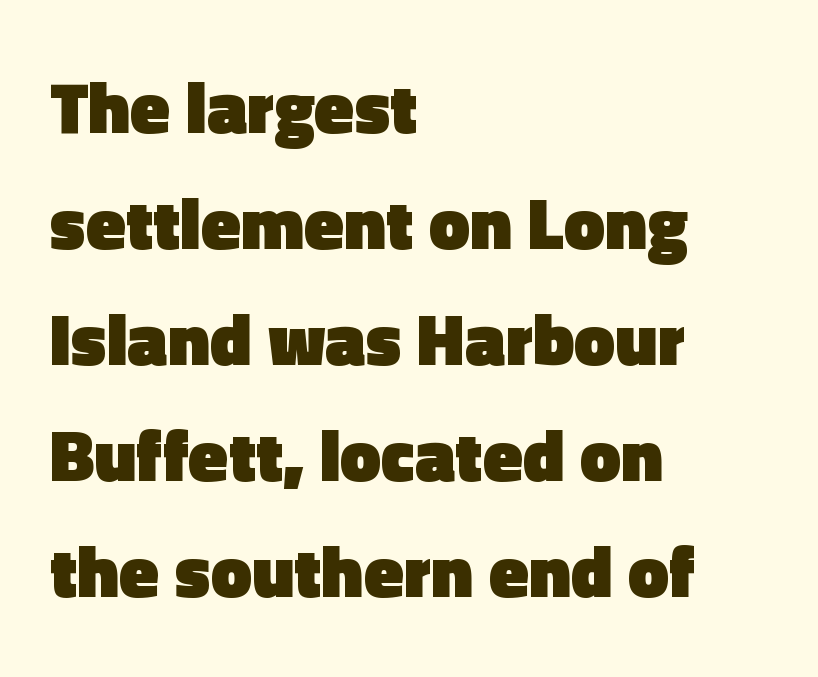
Q: Is the text bold? A: Yes.
Q: Is the text italic (slanted)? A: No, it is upright.
Q: Is the typeface a serif or a sans-serif typeface? A: Sans-serif.
Q: Is the text underlined? A: No.
Q: How is the paragraph aligned? A: Left-aligned.
Q: Is the spacing between letters normal or unusually wide? A: Normal.
Q: Is the spacing between lines tight, normal or loose? A: Normal.
Q: Width (condensed, normal, or wide)? A: Normal.
Q: x-height? A: Medium.
Q: Monospaced? A: No.
